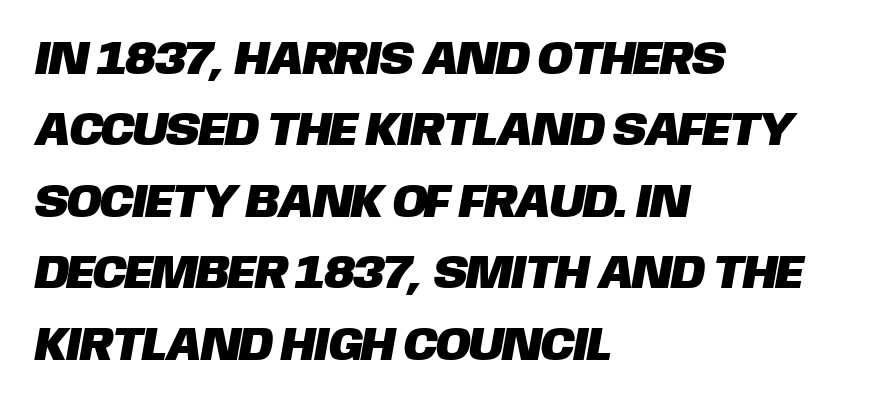
{"serif": "no", "width": "normal", "stroke_contrast": "low", "x_height": "large", "monospaced": "no", "underline": "no", "align": "left", "line_spacing": "normal", "line_spacing_ratio": 1.52, "letter_spacing": "normal", "letter_spacing_em": 0.0, "glyph_px": 47}
